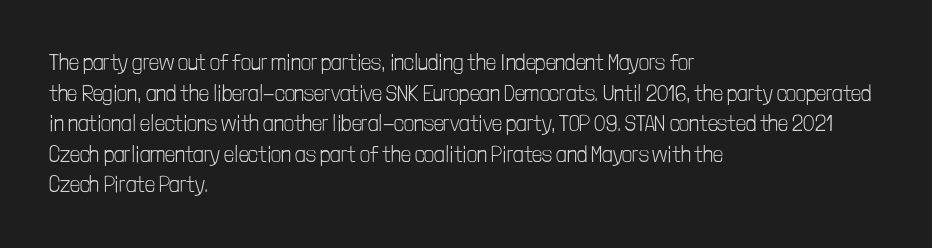
Here the glyphs are tracked normally, forming tight word shapes. This sample keeps an unexceptional amount of space between lines. Every character sits straight up, as roman type does. Each stroke keeps to a modest, everyday thickness or less. This rendering uses left alignment, leaving the right contour irregular. Descenders are the only things crossing below the line.
